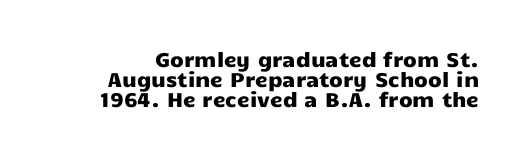
{"italic": "no", "underline": "no", "line_spacing": "tight", "line_spacing_ratio": 0.99, "letter_spacing": "normal", "letter_spacing_em": 0.0, "glyph_px": 20}
